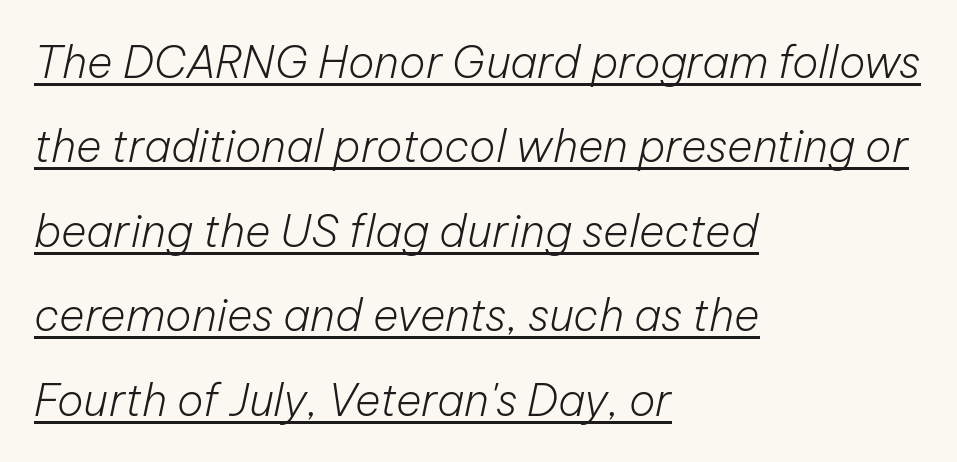
The image shows 44 px light type, italic (leaning right); set left-aligned, loose line spacing (1.92x), normal letter spacing, underlined; low stroke contrast and a medium x-height.
